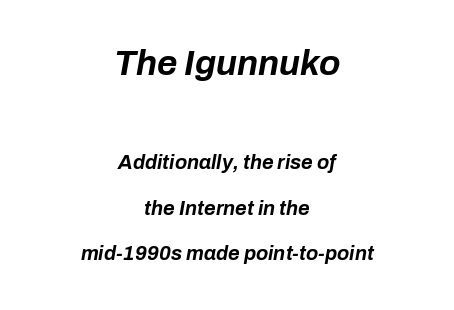
These lines are centered, leaving both edges ragged. Descender tails drop into unmarked territory. Here the glyphs are tracked normally, forming tight word shapes. Strokes here are thick enough to call this a true bold.
